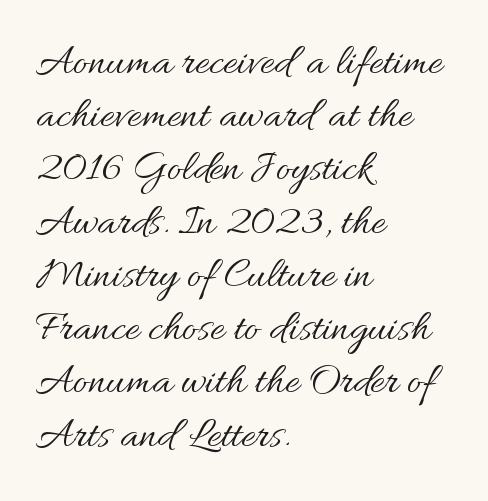
The image shows 44 px regular-weight type; set left-aligned, line spacing 1.21x, normal letter spacing, not underlined; medium stroke contrast and a small x-height.
